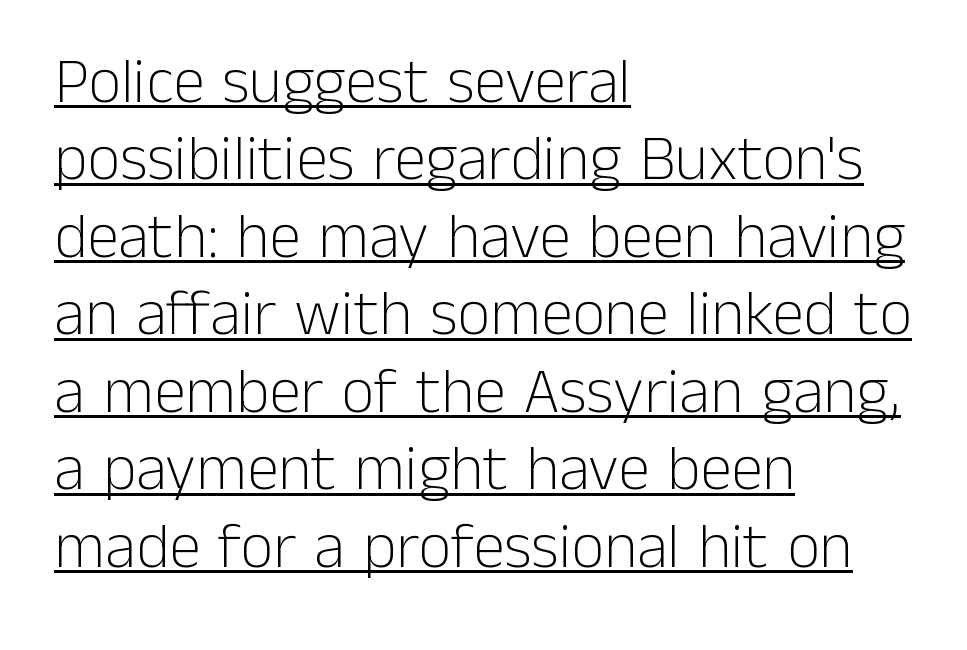
{"serif": "no", "italic": "no", "bold": "no", "weight": "light", "width": "normal", "stroke_contrast": "low", "x_height": "medium", "monospaced": "no", "underline": "yes", "align": "left", "line_spacing_ratio": 1.21, "letter_spacing": "normal", "letter_spacing_em": 0.0, "glyph_px": 64}
